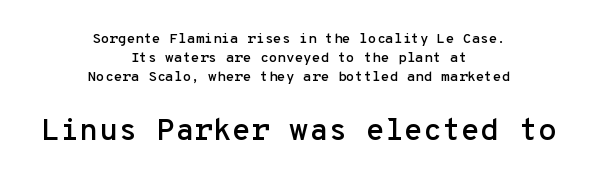
Q: Is the text italic (slanted)? A: No, it is upright.
Q: Is the typeface a serif or a sans-serif typeface? A: Sans-serif.
Q: Is the text underlined? A: No.
Q: How is the paragraph aligned? A: Centered.
Q: Is the spacing between letters normal or unusually wide? A: Normal.
Q: Is the spacing between lines tight, normal or loose? A: Normal.
Q: Which block of text is set in a larger size, the first (top) or the second (bottom)? A: The second (bottom) one.
Q: Width (condensed, normal, or wide)? A: Normal.
Q: Stroke contrast? A: Low.
Q: x-height? A: Medium.
Q: Monospaced? A: Yes.
